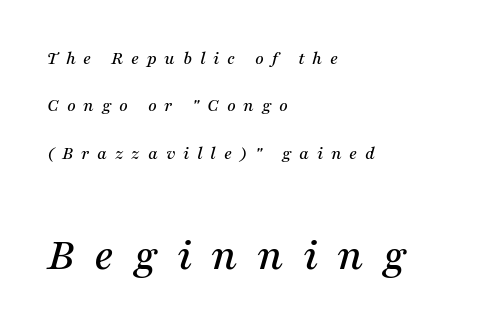
Spacing verdict: proportional, widths tailored to each character. Descenders hang freely into open space. Regarding serifs, this sample has them. You could fit nearly another row in the gap between these rows. The face used here is rendered with a markedly widened letterfit. If you drew a line through each stem, it would be angled.
